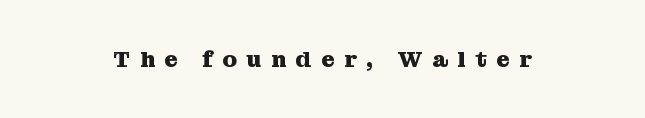
The image shows 23 px bold type, upright; set unusually wide letter spacing (+0.42 em), not underlined.
